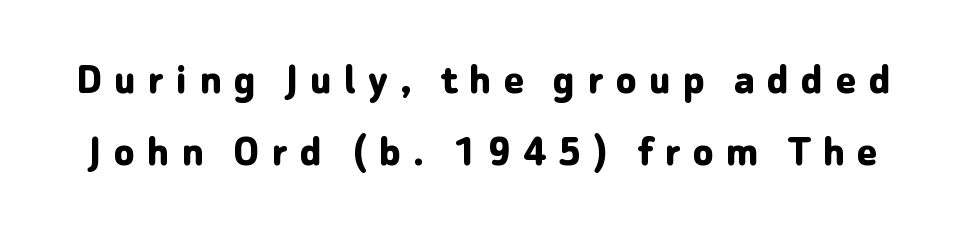
{"serif": "no", "italic": "no", "bold": "yes", "weight": "bold", "width": "normal", "stroke_contrast": "low", "x_height": "medium", "monospaced": "no", "underline": "no", "line_spacing": "normal", "line_spacing_ratio": 1.54, "letter_spacing": "wide", "letter_spacing_em": 0.26, "glyph_px": 47}
